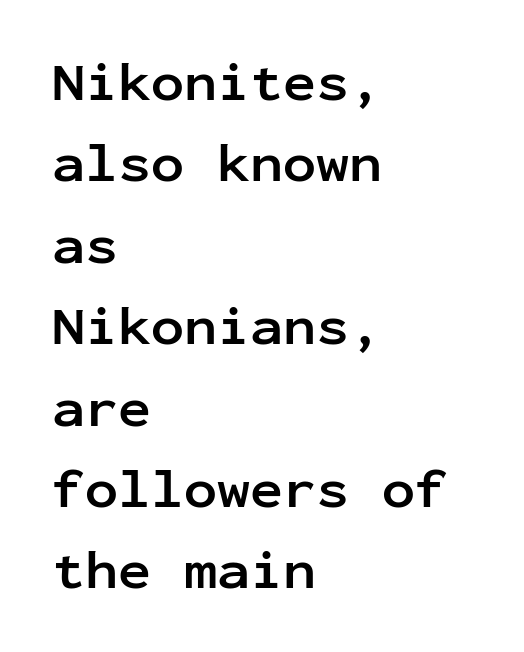
Upright lettering throughout. The letters march in equal steps, a hallmark of fixed-pitch type. Rule under the text: the space is simply empty. To sum up the face: it is a sans, with no serifs.
